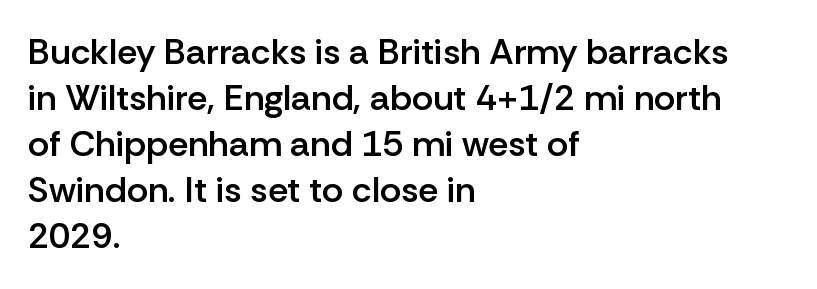
{"serif": "no", "italic": "no", "bold": "semi", "weight": "semibold", "width": "normal", "stroke_contrast": "low", "x_height": "medium", "monospaced": "no", "underline": "no", "align": "left", "line_spacing": "normal", "line_spacing_ratio": 1.28, "letter_spacing": "normal", "letter_spacing_em": 0.0, "glyph_px": 36}
